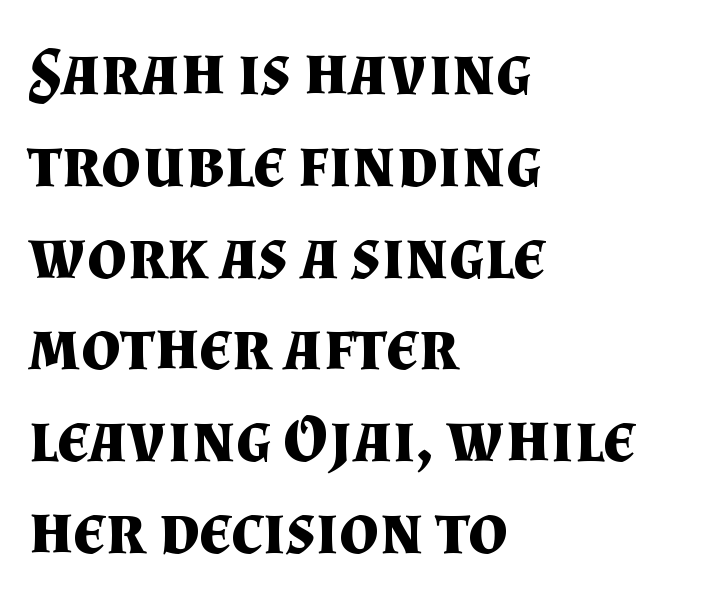
The image shows 69 px bold serif type, upright; set left-aligned, normal line spacing (1.33x), normal letter spacing, not underlined; medium stroke contrast and a small x-height.
